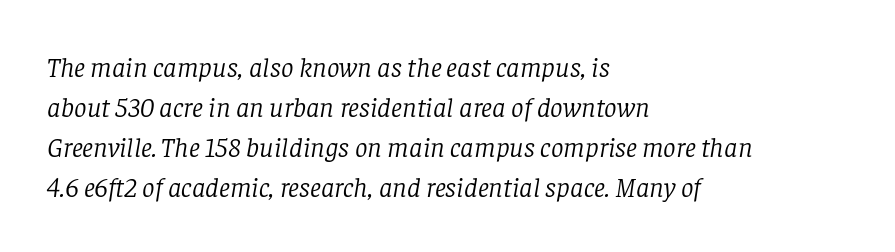
{"serif": "yes", "italic": "yes", "lean": "right", "slant_degrees": 8, "bold": "no", "weight": "light", "width": "normal", "stroke_contrast": "low", "x_height": "large", "monospaced": "no", "underline": "no", "align": "left", "line_spacing": "normal", "line_spacing_ratio": 1.43, "letter_spacing": "normal", "letter_spacing_em": 0.0, "glyph_px": 28}
